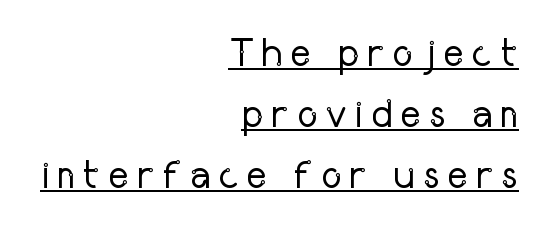
{"serif": "no", "italic": "no", "bold": "no", "weight": "regular", "width": "condensed", "stroke_contrast": "low", "x_height": "medium", "monospaced": "no", "underline": "yes", "align": "right", "line_spacing": "normal", "line_spacing_ratio": 1.52, "glyph_px": 40}
